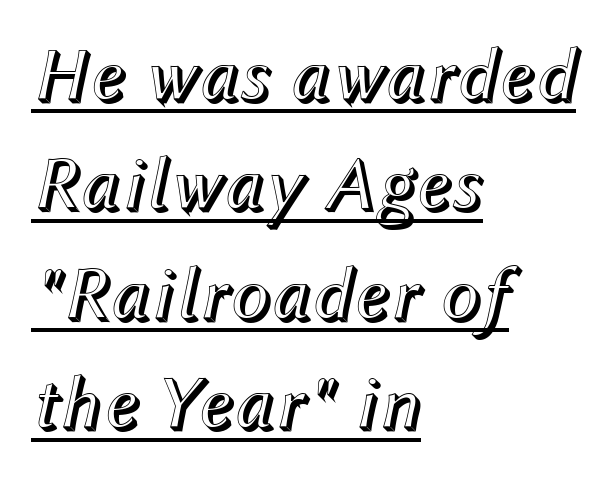
Q: Is the text italic (slanted)? A: Yes, it leans right by about 12 degrees.
Q: Is the text underlined? A: Yes.
Q: How is the paragraph aligned? A: Left-aligned.
Q: Is the spacing between letters normal or unusually wide? A: Normal.
Q: Is the spacing between lines tight, normal or loose? A: Normal.
Q: Width (condensed, normal, or wide)? A: Normal.
Q: x-height? A: Medium.
Q: Monospaced? A: No.
